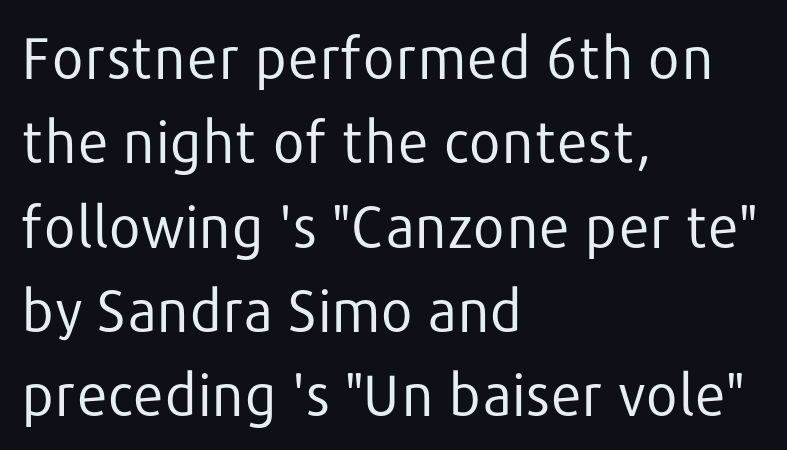
Q: Is the text bold? A: No.
Q: Is the text italic (slanted)? A: No, it is upright.
Q: Is the typeface a serif or a sans-serif typeface? A: Sans-serif.
Q: Is the text underlined? A: No.
Q: How is the paragraph aligned? A: Left-aligned.
Q: Is the spacing between letters normal or unusually wide? A: Normal.
Q: Is the spacing between lines tight, normal or loose? A: Normal.
Q: Width (condensed, normal, or wide)? A: Normal.
Q: Stroke contrast? A: Low.
Q: x-height? A: Medium.
Q: Monospaced? A: No.
